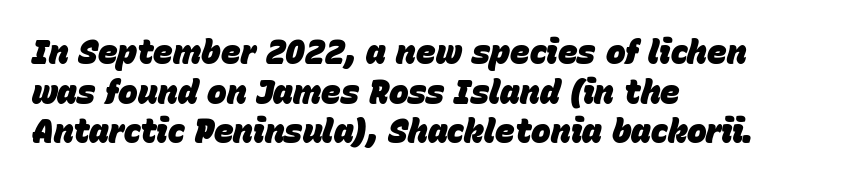
Q: Is the text bold? A: Yes.
Q: Is the text italic (slanted)? A: Yes, it leans right by about 15 degrees.
Q: Is the text underlined? A: No.
Q: How is the paragraph aligned? A: Left-aligned.
Q: Is the spacing between letters normal or unusually wide? A: Normal.
Q: Width (condensed, normal, or wide)? A: Normal.
Q: Stroke contrast? A: Low.
Q: x-height? A: Large.
Q: Monospaced? A: No.
